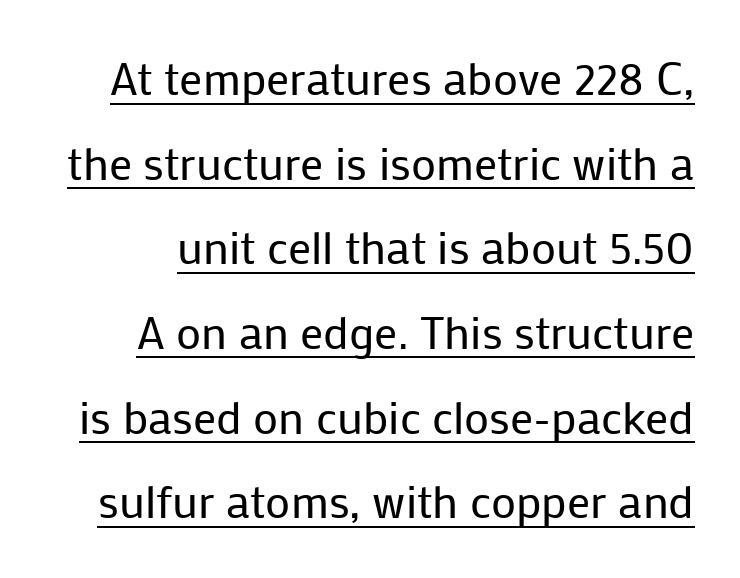
The image shows 46 px regular-weight sans-serif type, upright; set line spacing 1.84x, normal letter spacing, underlined; low stroke contrast and a medium x-height.
